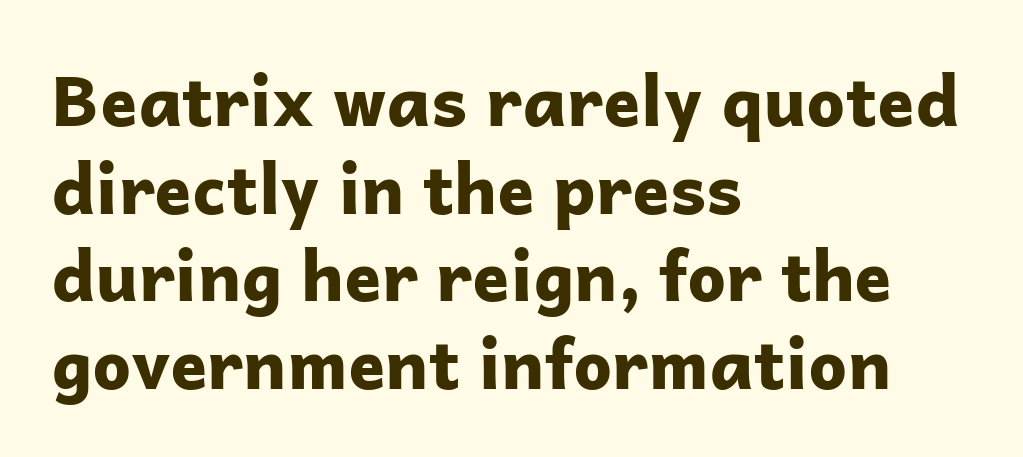
{"serif": "no", "italic": "no", "bold": "yes", "weight": "bold", "width": "normal", "stroke_contrast": "low", "x_height": "medium", "monospaced": "no", "underline": "no", "align": "left", "line_spacing": "normal", "line_spacing_ratio": 1.27, "letter_spacing": "normal", "letter_spacing_em": 0.0, "glyph_px": 69}
